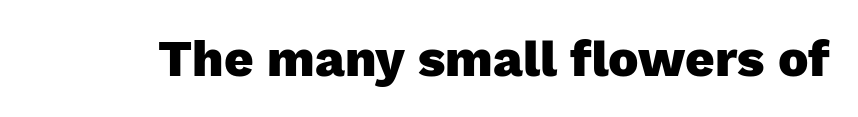
Style check: upright. Note the varied advance widths — an 'i' is clearly narrower than an 'm'. In terms of letterspacing, this is plain default setting. Has an underline been added? It has not. Is the type bold? Yes — the strokes are clearly thick and heavy. Nope, no serifs anywhere on these letters.
